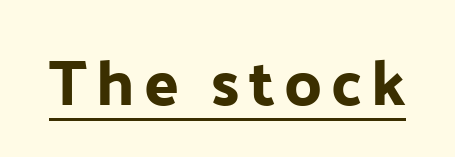
The image shows 64 px sans-serif type, upright; set underlined; low stroke contrast and a medium x-height.
